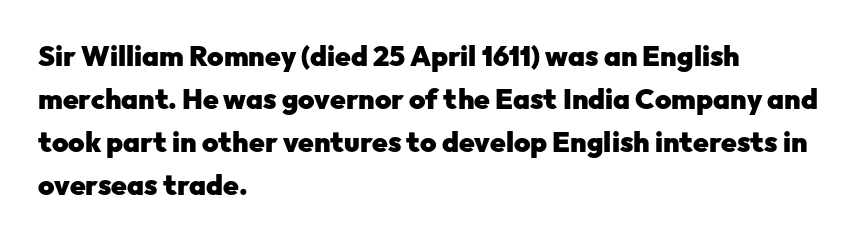
Q: Is the text bold? A: Yes.
Q: Is the text italic (slanted)? A: No, it is upright.
Q: Is the typeface a serif or a sans-serif typeface? A: Sans-serif.
Q: Is the text underlined? A: No.
Q: How is the paragraph aligned? A: Left-aligned.
Q: Is the spacing between letters normal or unusually wide? A: Normal.
Q: Is the spacing between lines tight, normal or loose? A: Normal.
Q: Width (condensed, normal, or wide)? A: Normal.
Q: Stroke contrast? A: Low.
Q: x-height? A: Medium.
Q: Monospaced? A: No.
